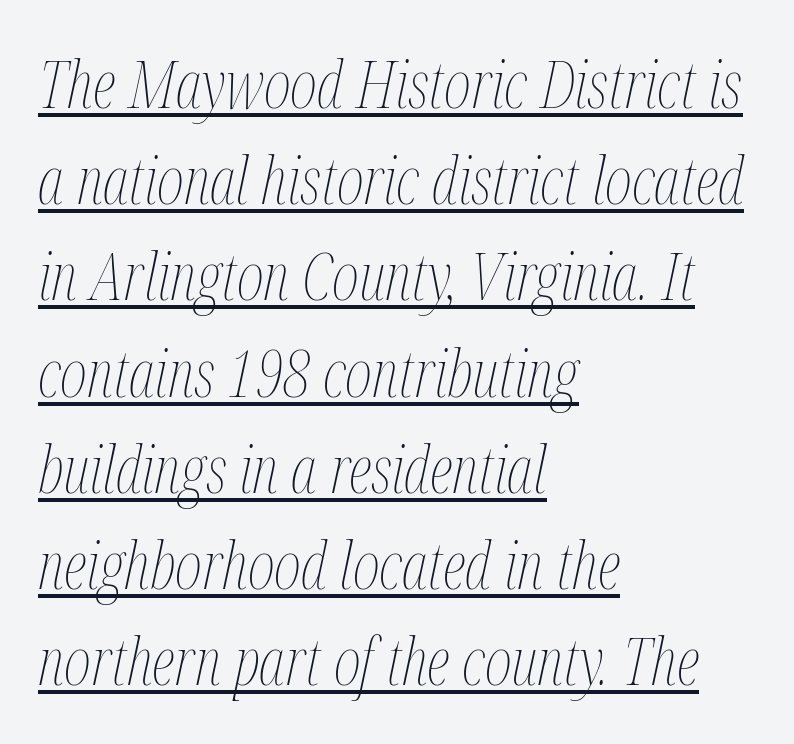
{"italic": "yes", "lean": "right", "slant_degrees": 12, "bold": "no", "weight": "thin", "width": "condensed", "stroke_contrast": "medium", "x_height": "medium", "monospaced": "no", "underline": "yes", "align": "left", "line_spacing": "normal", "line_spacing_ratio": 1.48, "letter_spacing": "normal", "letter_spacing_em": 0.0, "glyph_px": 65}
